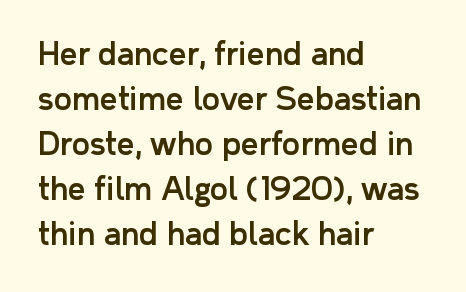
Q: Is the text italic (slanted)? A: No, it is upright.
Q: Is the typeface a serif or a sans-serif typeface? A: Sans-serif.
Q: Is the text underlined? A: No.
Q: How is the paragraph aligned? A: Left-aligned.
Q: Is the spacing between letters normal or unusually wide? A: Normal.
Q: Is the spacing between lines tight, normal or loose? A: Normal.
Q: Width (condensed, normal, or wide)? A: Normal.
Q: Stroke contrast? A: Low.
Q: x-height? A: Medium.
Q: Monospaced? A: No.
